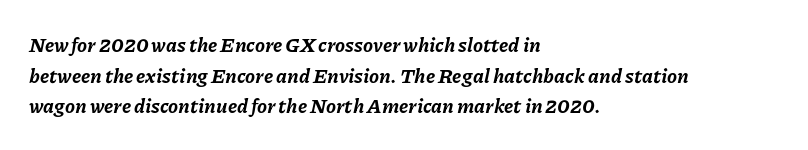
Q: Is the text bold? A: Yes.
Q: Is the text italic (slanted)? A: Yes, it leans right by about 11 degrees.
Q: Is the text underlined? A: No.
Q: How is the paragraph aligned? A: Left-aligned.
Q: Is the spacing between letters normal or unusually wide? A: Normal.
Q: Is the spacing between lines tight, normal or loose? A: Normal.
